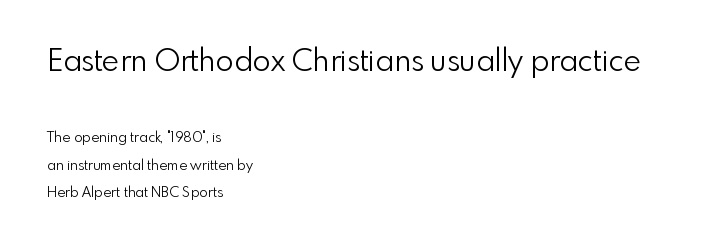
{"serif": "no", "italic": "no", "bold": "no", "weight": "light", "width": "normal", "x_height": "small", "monospaced": "no", "underline": "no", "align": "left", "line_spacing": "loose", "line_spacing_ratio": 1.99, "letter_spacing": "normal", "letter_spacing_em": 0.0, "larger_block": "first", "size_ratio": 2.14, "glyph_px": 30}
